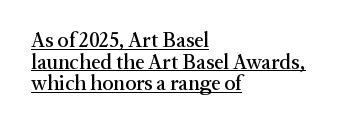
The image shows 21 px text type, upright; set left-aligned, tight line spacing (1.03x), normal letter spacing, underlined.
